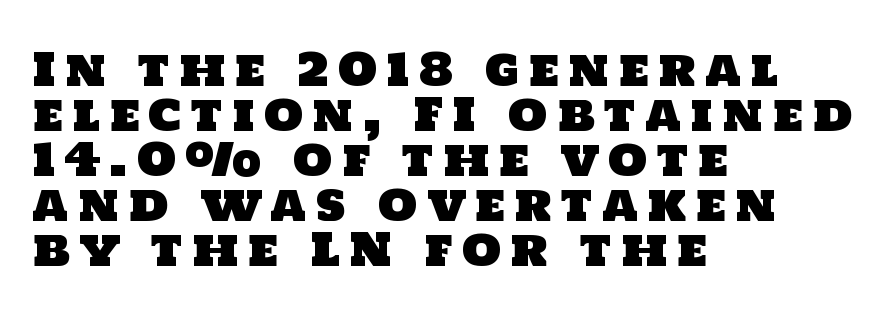
{"serif": "no", "width": "normal", "stroke_contrast": "low", "x_height": "large", "monospaced": "no", "underline": "no", "align": "left", "line_spacing": "tight", "line_spacing_ratio": 1.0, "letter_spacing": "wide", "letter_spacing_em": 0.2, "glyph_px": 45}
